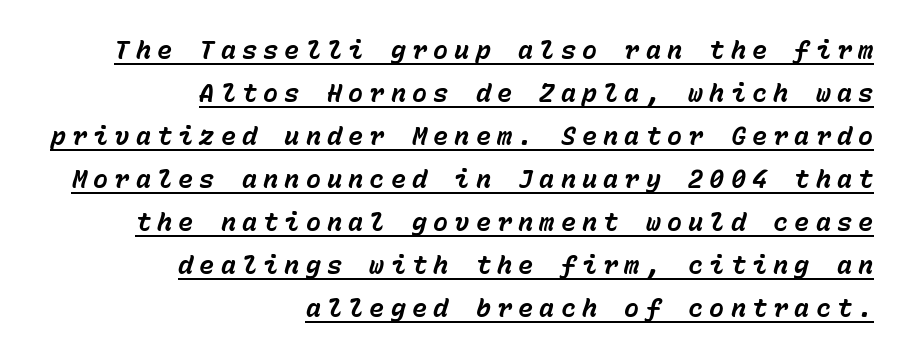
The image shows 25 px bold type, italic (leaning right); set right-aligned, line spacing 1.72x, unusually wide letter spacing (+0.25 em), underlined.
